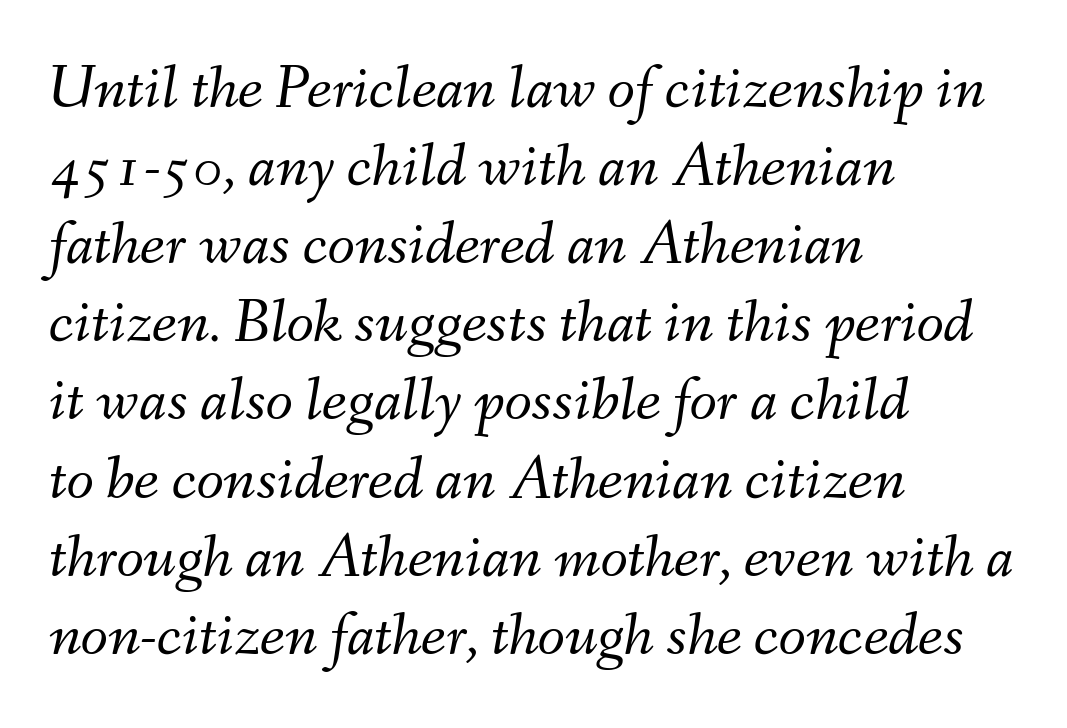
Q: Is the text bold? A: No.
Q: Is the text italic (slanted)? A: Yes, it leans right by about 9 degrees.
Q: Is the text underlined? A: No.
Q: How is the paragraph aligned? A: Left-aligned.
Q: Is the spacing between letters normal or unusually wide? A: Normal.
Q: Width (condensed, normal, or wide)? A: Normal.
Q: Stroke contrast? A: Medium.
Q: x-height? A: Small.
Q: Monospaced? A: No.
